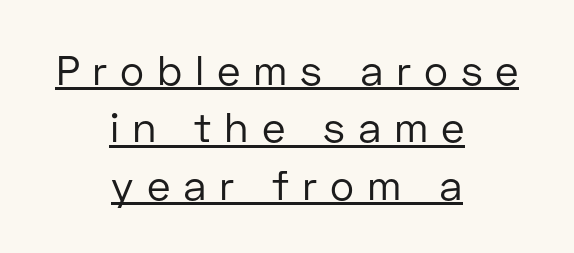
{"serif": "no", "italic": "no", "bold": "no", "weight": "regular", "width": "normal", "stroke_contrast": "low", "x_height": "medium", "monospaced": "no", "underline": "yes", "align": "center", "line_spacing": "normal", "line_spacing_ratio": 1.4, "letter_spacing": "wide", "letter_spacing_em": 0.31, "glyph_px": 41}
